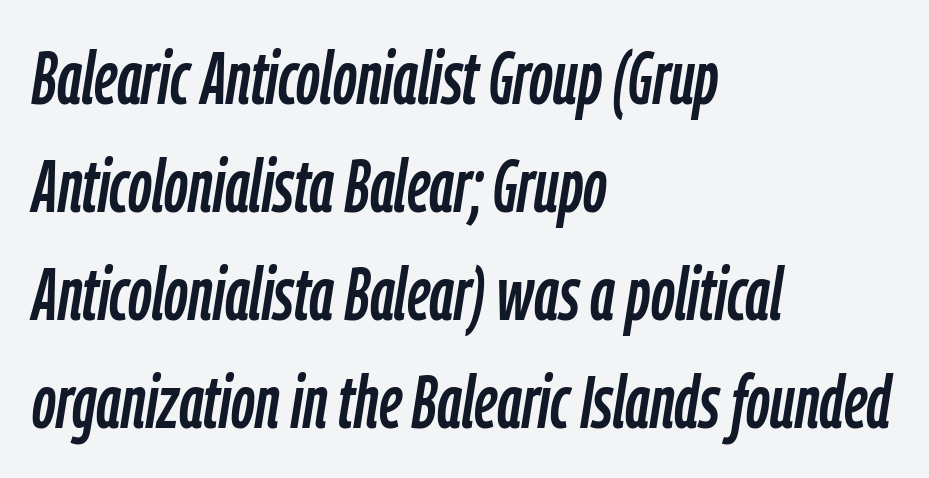
Q: Is the text italic (slanted)? A: Yes, it leans right by about 9 degrees.
Q: Is the text underlined? A: No.
Q: How is the paragraph aligned? A: Left-aligned.
Q: Is the spacing between letters normal or unusually wide? A: Normal.
Q: Is the spacing between lines tight, normal or loose? A: Normal.
Q: Width (condensed, normal, or wide)? A: Condensed.
Q: Stroke contrast? A: Low.
Q: x-height? A: Medium.
Q: Monospaced? A: No.
